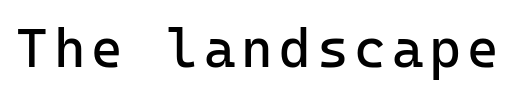
This rendering employs a face without finishing strokes, i.e., a sans-serif. The letters stand upright; this is a roman face. A bare baseline throughout the passage. The face looks like a standard text weight, possibly lighter. Monospaced: the letters line up in strict vertical columns.
